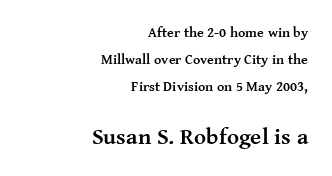
As a designer I'd log this as weight 700, bold. Type without underlining. Tracking here is standard; glyphs follow each other at the usual distance. The passage shown begins with its smaller block and ends with its larger one. Vertically, the passage feels expansive, rows floating well apart.
